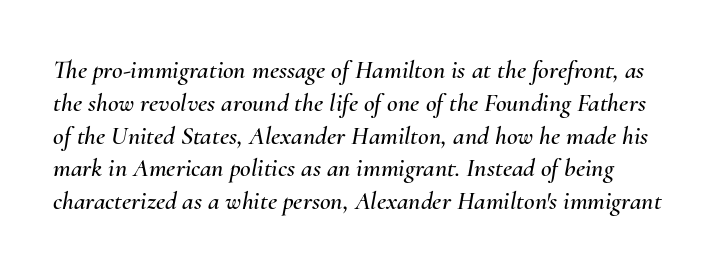
The image shows 26 px text type, italic (leaning right); set normal line spacing (1.26x), normal letter spacing, not underlined.
